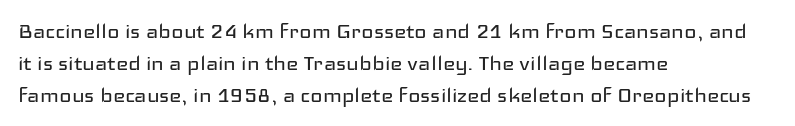
The passage shown is not underscored anywhere. Words appear dense and cohesive because spacing is normal. Alignment: flush left. Unlike italic type, these characters show no tilt at all.
